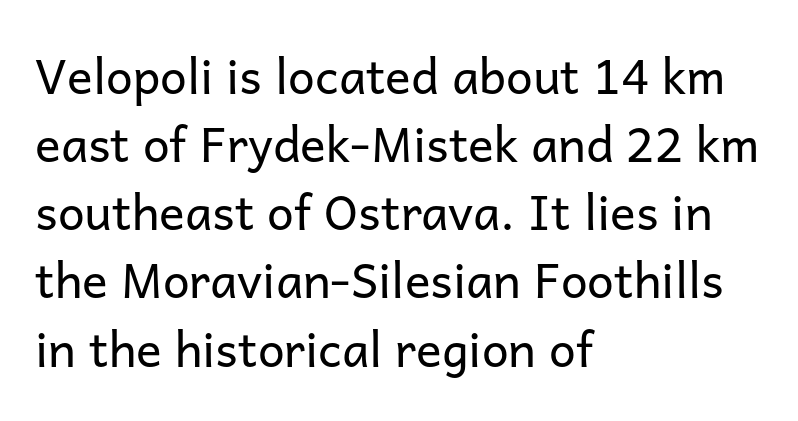
Looks like regular typesetting: each glyph gets only the width it needs. The designer left line spacing at the default. This sample uses a sans-serif face. Letter spacing: default.
